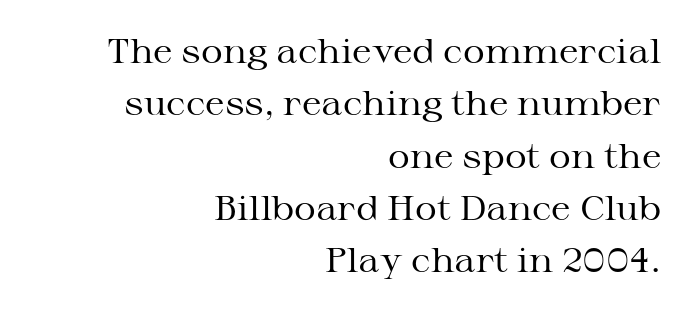
{"serif": "yes", "italic": "no", "bold": "no", "weight": "regular", "width": "wide", "stroke_contrast": "medium", "x_height": "medium", "monospaced": "no", "underline": "no", "align": "right", "line_spacing": "normal", "line_spacing_ratio": 1.54, "letter_spacing": "normal", "letter_spacing_em": 0.0, "glyph_px": 34}
